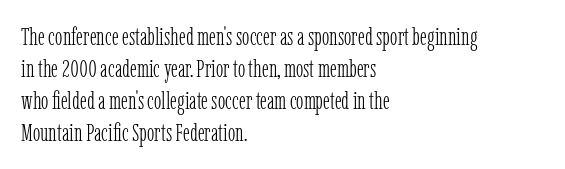
{"italic": "no", "bold": "no", "underline": "no", "align": "left", "line_spacing": "normal", "line_spacing_ratio": 1.28, "letter_spacing": "normal", "letter_spacing_em": 0.0, "glyph_px": 25}
